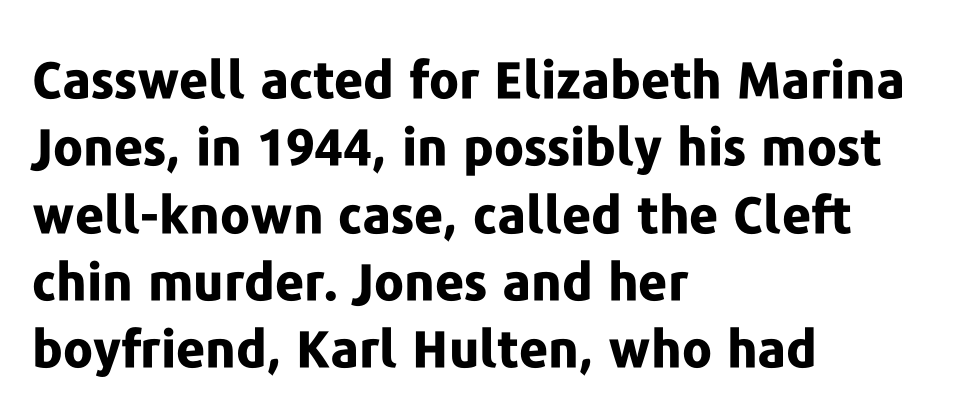
{"serif": "no", "italic": "no", "bold": "yes", "weight": "bold", "width": "normal", "stroke_contrast": "low", "x_height": "medium", "monospaced": "no", "underline": "no", "align": "left", "line_spacing": "normal", "line_spacing_ratio": 1.32, "letter_spacing": "normal", "letter_spacing_em": 0.0, "glyph_px": 51}
